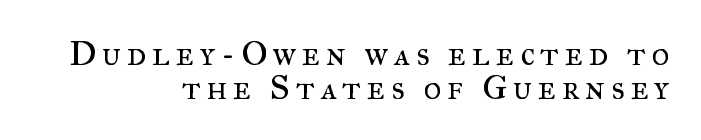
{"serif": "yes", "italic": "no", "bold": "no", "weight": "regular", "width": "normal", "stroke_contrast": "medium", "x_height": "small", "monospaced": "no", "underline": "no", "align": "right", "line_spacing": "tight", "line_spacing_ratio": 0.96, "glyph_px": 35}
